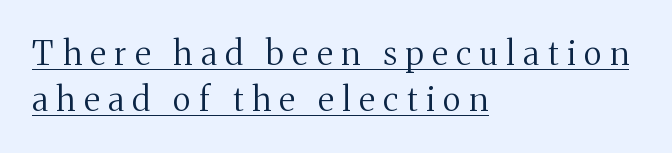
To sum up the face: it has serifs. Ink coverage per letter is moderate at most. The horizontal fit of the characters is loose and conspicuously gappy. These lines are rendered in a variable-pitch font. Line starts are locked; line ends wander.
